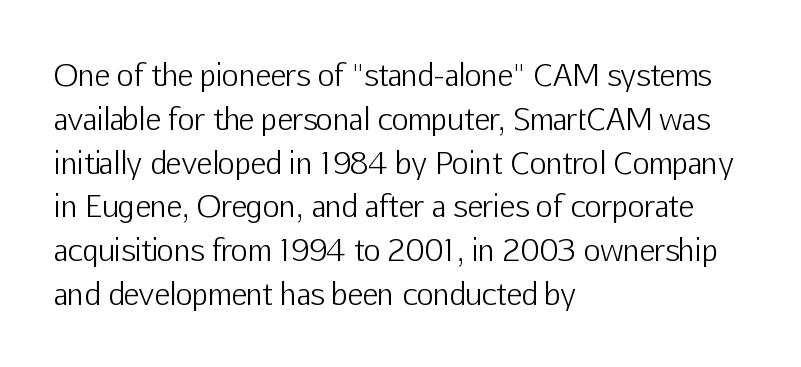
{"serif": "no", "italic": "no", "bold": "no", "weight": "light", "width": "normal", "stroke_contrast": "low", "x_height": "medium", "monospaced": "no", "underline": "no", "align": "left", "line_spacing": "normal", "line_spacing_ratio": 1.51, "letter_spacing": "normal", "letter_spacing_em": 0.0, "glyph_px": 29}
